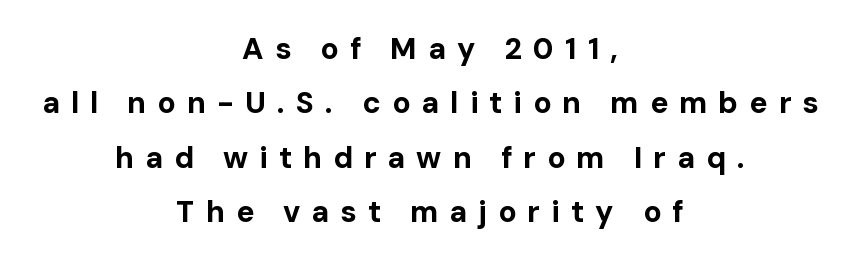
{"serif": "no", "italic": "no", "bold": "yes", "weight": "bold", "width": "normal", "stroke_contrast": "low", "x_height": "medium", "monospaced": "no", "underline": "no", "align": "center", "line_spacing_ratio": 1.81, "letter_spacing": "wide", "letter_spacing_em": 0.37, "glyph_px": 30}
